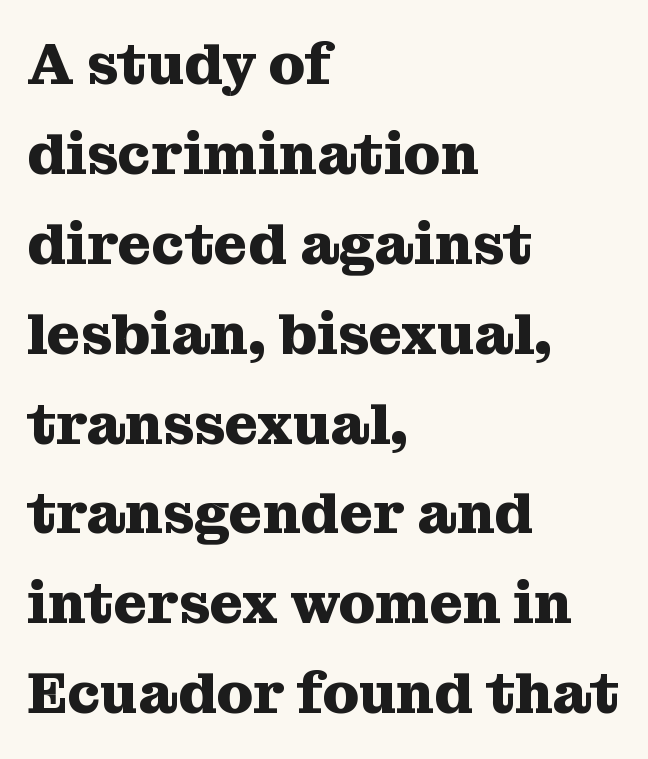
Rule under the text: the space is simply empty. In terms of letterspacing, this is plain default setting. These lines stack with their left ends in a neat column. Compared with an ordinary text face, these strokes are far heavier — a full bold. The passage shown is typed in a proportional face where columns would drift.
